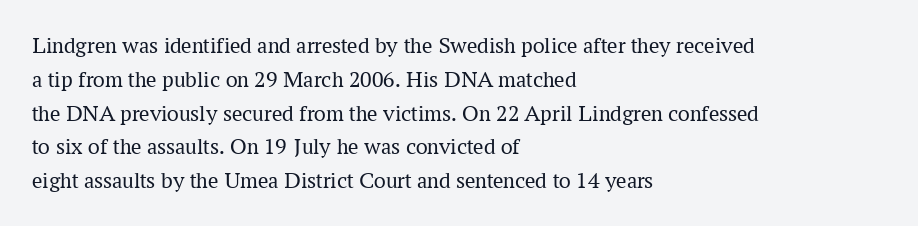
{"italic": "no", "bold": "no", "underline": "no", "align": "left", "line_spacing": "normal", "line_spacing_ratio": 1.47, "letter_spacing": "normal", "letter_spacing_em": 0.0, "glyph_px": 23}
